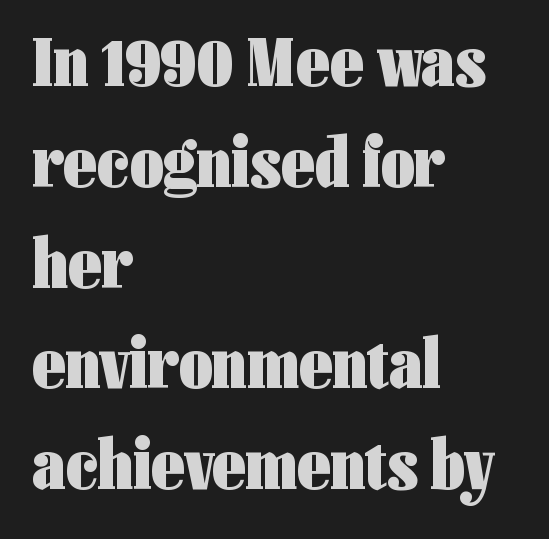
You can tell it's not italic because the verticals are truly vertical. I'd call this a sans setting — the letters go barefoot. The font is running at its bold setting. The rows are spaced the way most documents space them.
